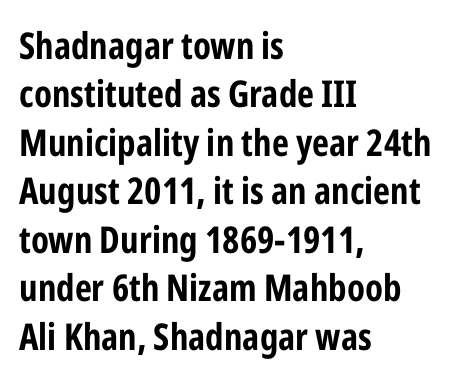
The letters are bold, with thick, heavy strokes. The designer went with a sans here, leaving each stem footless. Caption: standard tracking, unaltered. The designer left line spacing at the default. Character widths vary here, with narrow letters taking less room than wide ones. The typesetter chose a ragged-right arrangement here.
